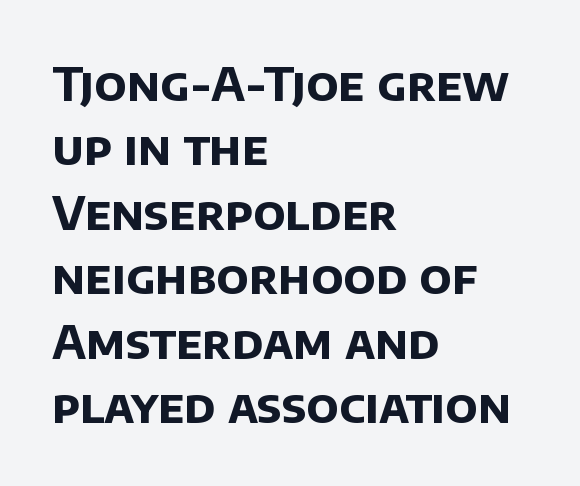
{"serif": "no", "bold": "yes", "weight": "bold", "width": "normal", "stroke_contrast": "low", "x_height": "large", "monospaced": "no", "underline": "no", "align": "left", "line_spacing": "normal", "line_spacing_ratio": 1.37, "letter_spacing": "normal", "letter_spacing_em": 0.0, "glyph_px": 47}
